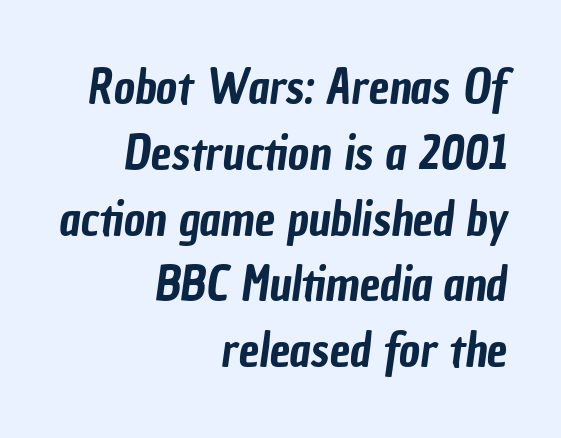
Q: Is the typeface a serif or a sans-serif typeface? A: Sans-serif.
Q: Is the text underlined? A: No.
Q: How is the paragraph aligned? A: Right-aligned.
Q: Is the spacing between letters normal or unusually wide? A: Normal.
Q: Is the spacing between lines tight, normal or loose? A: Normal.
Q: Width (condensed, normal, or wide)? A: Condensed.
Q: Stroke contrast? A: Low.
Q: x-height? A: Medium.
Q: Monospaced? A: No.
